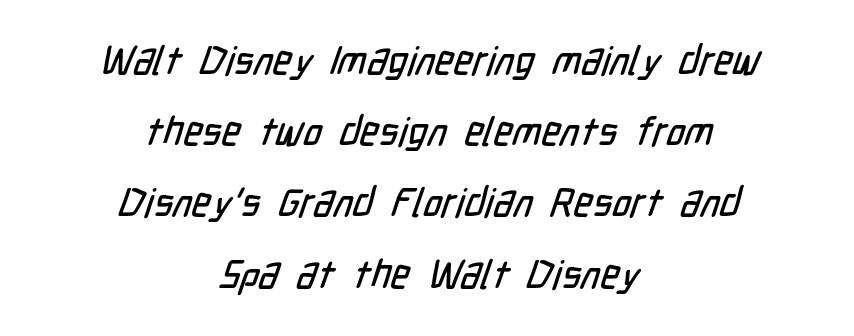
Q: Is the typeface a serif or a sans-serif typeface? A: Sans-serif.
Q: Is the text underlined? A: No.
Q: How is the paragraph aligned? A: Centered.
Q: Is the spacing between letters normal or unusually wide? A: Normal.
Q: Width (condensed, normal, or wide)? A: Condensed.
Q: Stroke contrast? A: Low.
Q: x-height? A: Medium.
Q: Monospaced? A: No.
